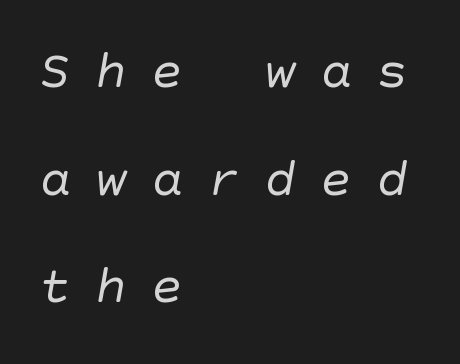
{"serif": "no", "bold": "no", "weight": "regular", "width": "normal", "stroke_contrast": "low", "x_height": "large", "underline": "no", "align": "left", "line_spacing": "loose", "line_spacing_ratio": 2.03, "letter_spacing": "wide", "letter_spacing_em": 0.46, "glyph_px": 53}
